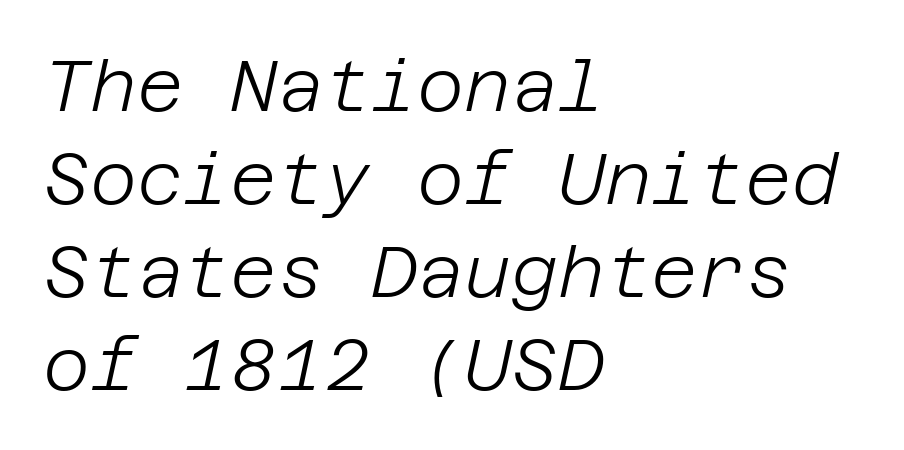
Leading matches the norm, producing a regular column. There's an unmistakable incline to the writing here. The type is set solid horizontally, with unmodified tracking. Casual observation: everything's shoved over to the left. Compared with a typical body face, this is equally light or lighter still.
